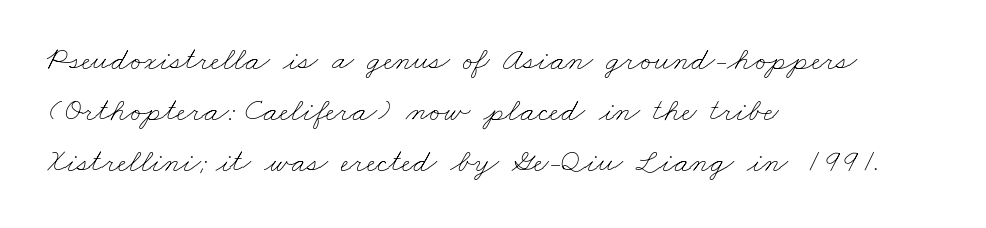
Q: Is the text bold? A: No.
Q: Is the text underlined? A: No.
Q: How is the paragraph aligned? A: Left-aligned.
Q: Is the spacing between letters normal or unusually wide? A: Normal.
Q: Is the spacing between lines tight, normal or loose? A: Normal.
Q: Width (condensed, normal, or wide)? A: Wide.
Q: Stroke contrast? A: Low.
Q: x-height? A: Small.
Q: Monospaced? A: No.
